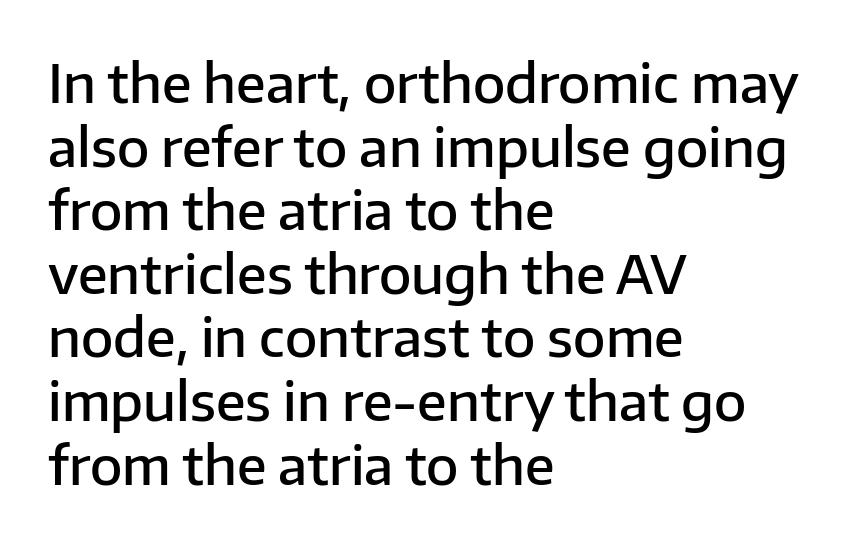
Q: Is the text bold? A: Semi-bold.
Q: Is the text italic (slanted)? A: No, it is upright.
Q: Is the typeface a serif or a sans-serif typeface? A: Sans-serif.
Q: Is the text underlined? A: No.
Q: How is the paragraph aligned? A: Left-aligned.
Q: Is the spacing between letters normal or unusually wide? A: Normal.
Q: Width (condensed, normal, or wide)? A: Normal.
Q: Stroke contrast? A: Low.
Q: x-height? A: Medium.
Q: Monospaced? A: No.
